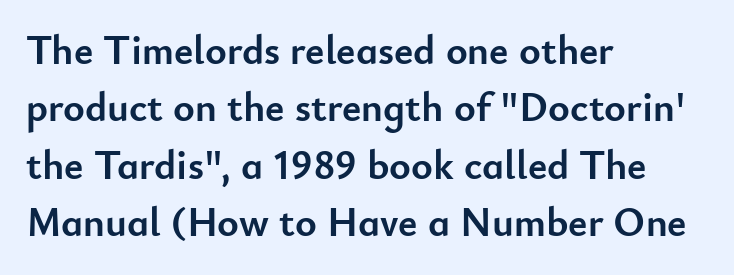
In terms of letterform style, serifs are entirely absent. In terms of weight, the rendering is a true, heavy bold. Letter spacing: default. Which margin do the lines hug? The left one — the right edge is uneven.
